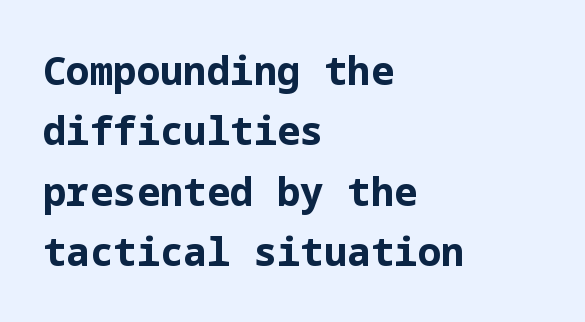
Q: Is the text bold? A: Yes.
Q: Is the text italic (slanted)? A: No, it is upright.
Q: Is the typeface a serif or a sans-serif typeface? A: Sans-serif.
Q: Is the text underlined? A: No.
Q: How is the paragraph aligned? A: Left-aligned.
Q: Is the spacing between letters normal or unusually wide? A: Normal.
Q: Is the spacing between lines tight, normal or loose? A: Normal.
Q: Width (condensed, normal, or wide)? A: Normal.
Q: Stroke contrast? A: Low.
Q: x-height? A: Medium.
